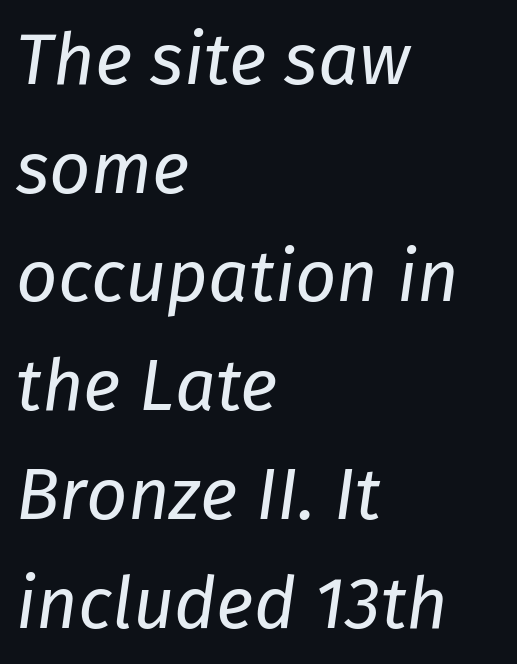
The image shows 72 px regular-weight type, italic (leaning right); set left-aligned, normal line spacing (1.51x), normal letter spacing, not underlined; low stroke contrast and a medium x-height.
